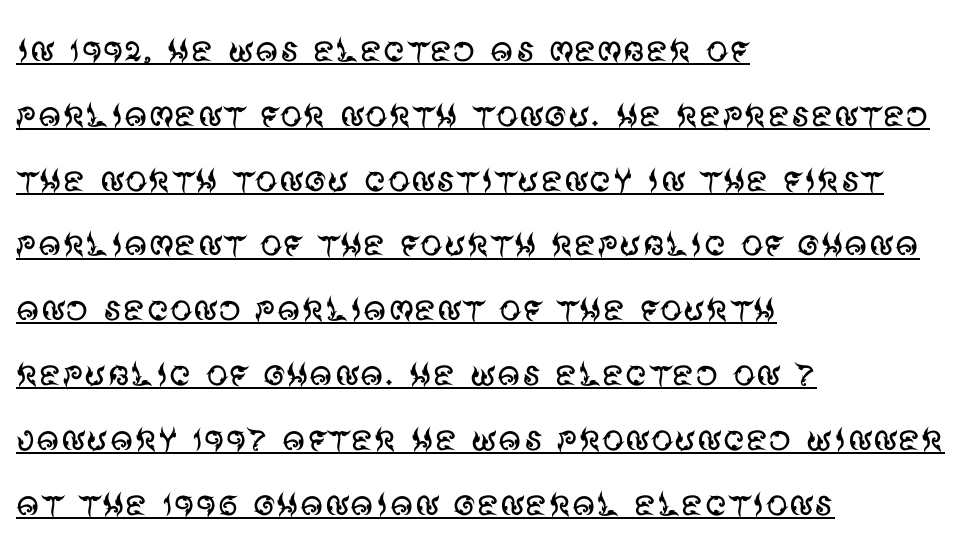
{"serif": "no", "italic": "no", "bold": "no", "weight": "regular", "width": "normal", "stroke_contrast": "medium", "x_height": "large", "monospaced": "no", "underline": "yes", "align": "left", "line_spacing": "normal", "line_spacing_ratio": 1.44, "letter_spacing": "normal", "letter_spacing_em": 0.0, "glyph_px": 45}
